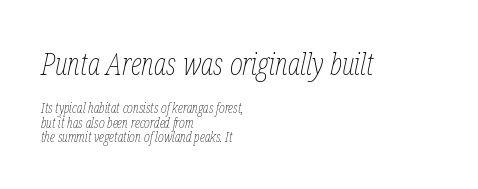
Compared with a centered layout, this one pins lines to the left instead. The glyphs are unaccompanied by any horizontal stroke below them. The letters advance in unequal steps, a hallmark of proportional type. Every character sits at an angle, as italics do.
